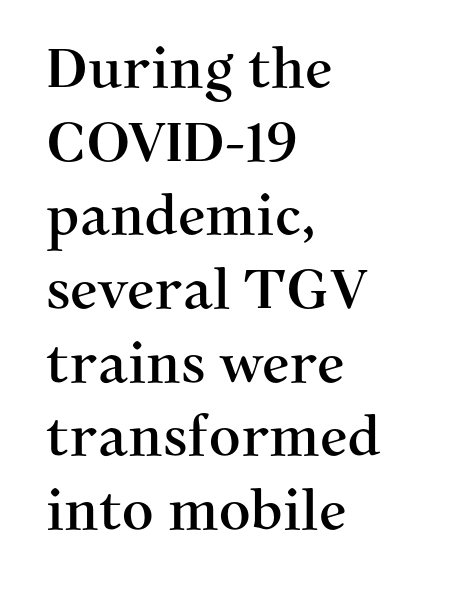
Q: Is the text italic (slanted)? A: No, it is upright.
Q: Is the typeface a serif or a sans-serif typeface? A: Serif.
Q: Is the text underlined? A: No.
Q: How is the paragraph aligned? A: Left-aligned.
Q: Is the spacing between letters normal or unusually wide? A: Normal.
Q: Is the spacing between lines tight, normal or loose? A: Normal.
Q: Width (condensed, normal, or wide)? A: Normal.
Q: Stroke contrast? A: Medium.
Q: x-height? A: Medium.
Q: Monospaced? A: No.
